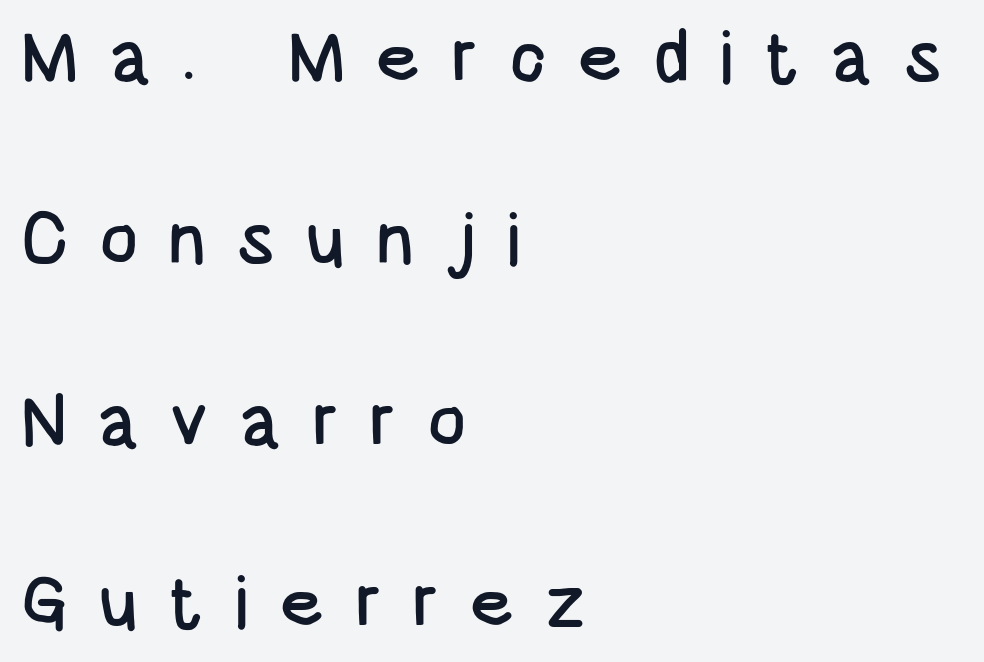
Q: Is the text italic (slanted)? A: No, it is upright.
Q: Is the typeface a serif or a sans-serif typeface? A: Sans-serif.
Q: Is the text underlined? A: No.
Q: How is the paragraph aligned? A: Left-aligned.
Q: Is the spacing between letters normal or unusually wide? A: Unusually wide.
Q: Is the spacing between lines tight, normal or loose? A: Loose.
Q: Width (condensed, normal, or wide)? A: Condensed.
Q: Stroke contrast? A: Low.
Q: x-height? A: Large.
Q: Monospaced? A: No.
